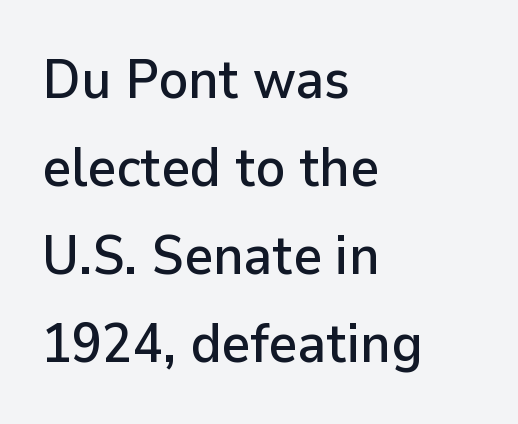
The image shows 55 px sans-serif type, upright; set left-aligned, normal line spacing (1.6x), normal letter spacing, not underlined; low stroke contrast and a medium x-height.
